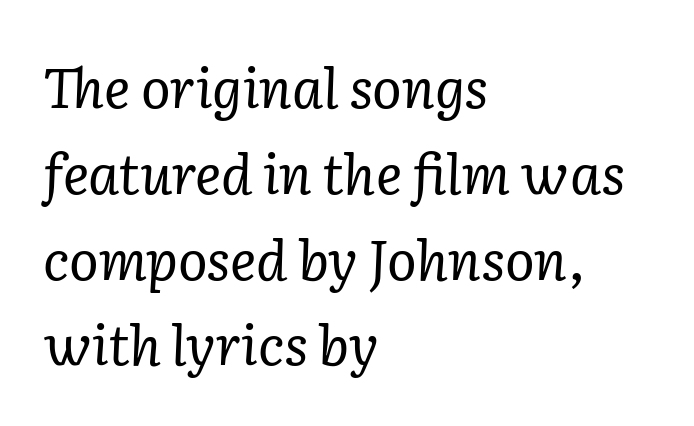
Q: Is the text bold? A: No.
Q: Is the text italic (slanted)? A: Yes, it leans right by about 2 degrees.
Q: Is the typeface a serif or a sans-serif typeface? A: Serif.
Q: Is the text underlined? A: No.
Q: How is the paragraph aligned? A: Left-aligned.
Q: Is the spacing between letters normal or unusually wide? A: Normal.
Q: Is the spacing between lines tight, normal or loose? A: Normal.
Q: Width (condensed, normal, or wide)? A: Normal.
Q: Stroke contrast? A: Low.
Q: x-height? A: Medium.
Q: Monospaced? A: No.
